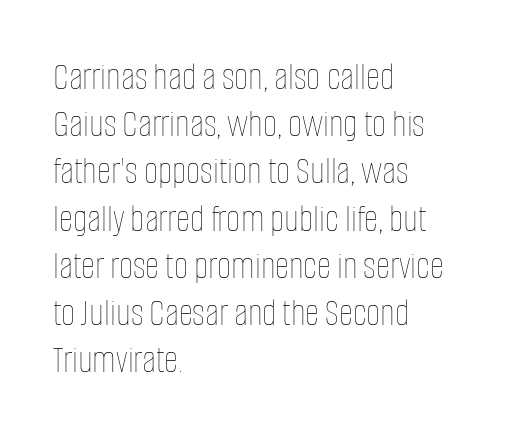
{"italic": "no", "bold": "no", "weight": "thin", "width": "condensed", "stroke_contrast": "low", "x_height": "large", "monospaced": "no", "underline": "no", "align": "left", "line_spacing_ratio": 1.21, "letter_spacing": "normal", "letter_spacing_em": 0.0, "glyph_px": 39}
